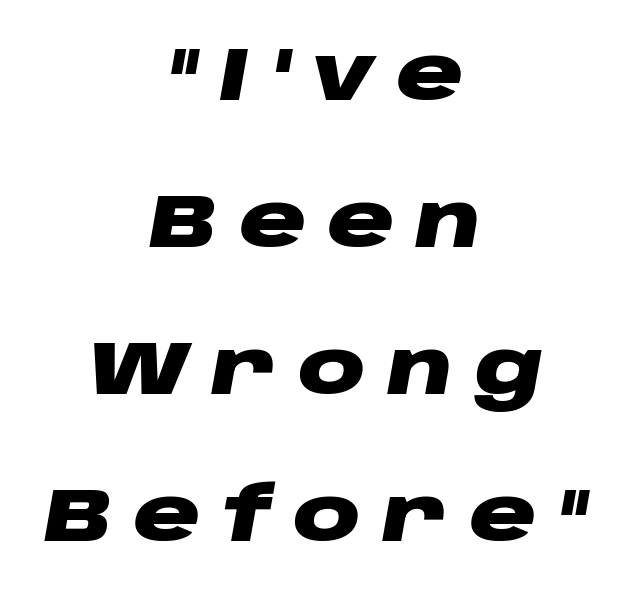
Between one letter and the next there's a generous, obvious gap. The letters advance in unequal steps, a hallmark of proportional type. Characters are canted at an angle relative to the baseline's perpendicular. Thick stems and heavy bowls — unmistakably bold. Nobody drew a line under any word here.
